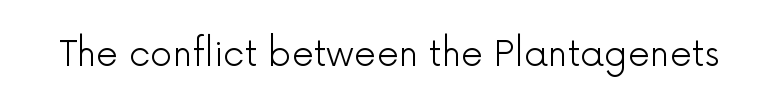
Q: Is the text bold? A: No.
Q: Is the text italic (slanted)? A: No, it is upright.
Q: Is the typeface a serif or a sans-serif typeface? A: Sans-serif.
Q: Is the text underlined? A: No.
Q: Is the spacing between letters normal or unusually wide? A: Normal.
Q: Width (condensed, normal, or wide)? A: Normal.
Q: x-height? A: Medium.
Q: Monospaced? A: No.
